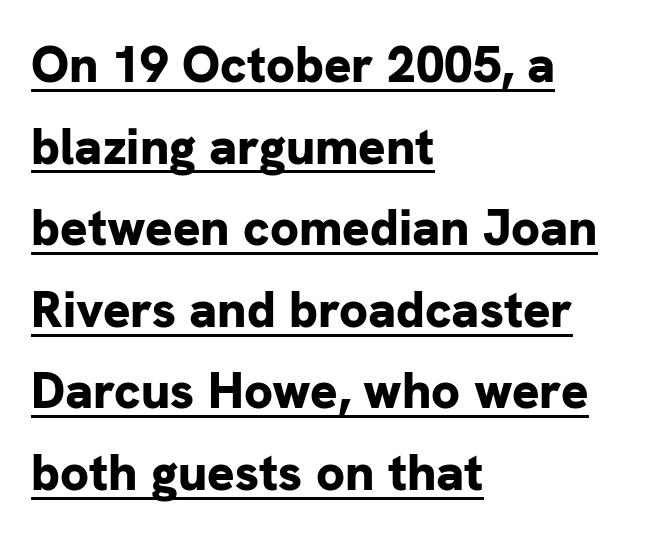
Q: Is the text bold? A: Yes.
Q: Is the text italic (slanted)? A: No, it is upright.
Q: Is the typeface a serif or a sans-serif typeface? A: Sans-serif.
Q: Is the text underlined? A: Yes.
Q: How is the paragraph aligned? A: Left-aligned.
Q: Is the spacing between letters normal or unusually wide? A: Normal.
Q: Is the spacing between lines tight, normal or loose? A: Normal.
Q: Width (condensed, normal, or wide)? A: Normal.
Q: Stroke contrast? A: Low.
Q: x-height? A: Medium.
Q: Monospaced? A: No.
